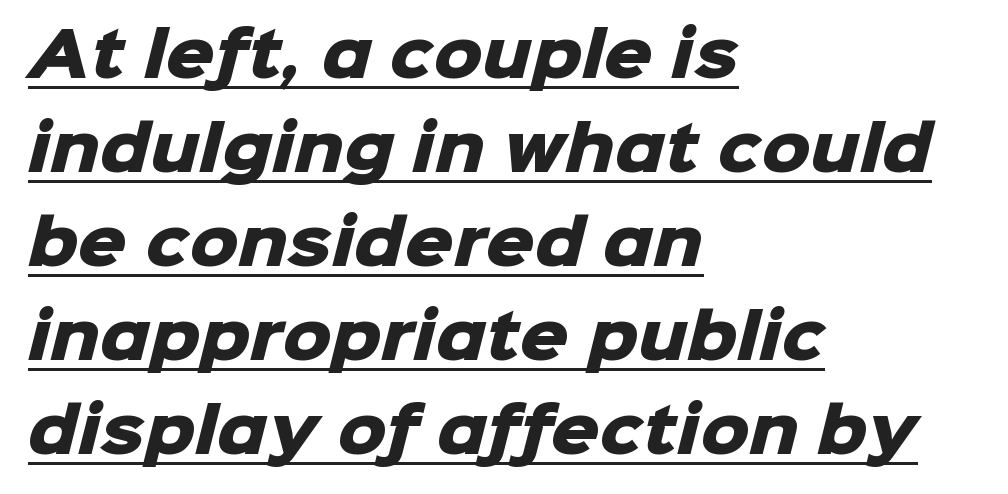
Q: Is the text bold? A: Yes.
Q: Is the typeface a serif or a sans-serif typeface? A: Sans-serif.
Q: Is the text underlined? A: Yes.
Q: How is the paragraph aligned? A: Left-aligned.
Q: Is the spacing between letters normal or unusually wide? A: Normal.
Q: Is the spacing between lines tight, normal or loose? A: Normal.
Q: Width (condensed, normal, or wide)? A: Normal.
Q: Stroke contrast? A: Low.
Q: x-height? A: Medium.
Q: Monospaced? A: No.
